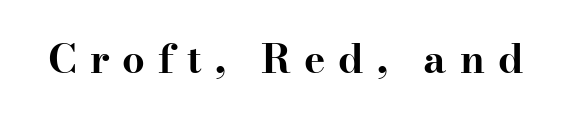
The image shows 40 px bold, wide serif type, upright; set unusually wide letter spacing (+0.32 em), not underlined; high stroke contrast and a small x-height.
